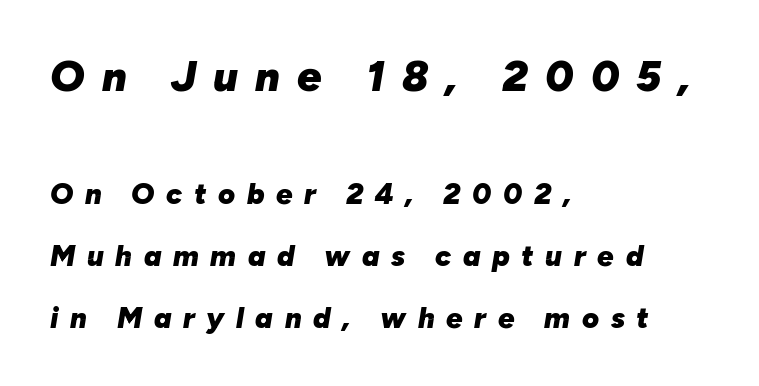
{"italic": "yes", "lean": "right", "slant_degrees": 10, "bold": "yes", "weight": "heavy", "width": "normal", "stroke_contrast": "low", "x_height": "medium", "monospaced": "no", "underline": "no", "align": "left", "line_spacing": "loose", "line_spacing_ratio": 2.13, "letter_spacing": "wide", "letter_spacing_em": 0.4, "larger_block": "first", "size_ratio": 1.48, "glyph_px": 43}
